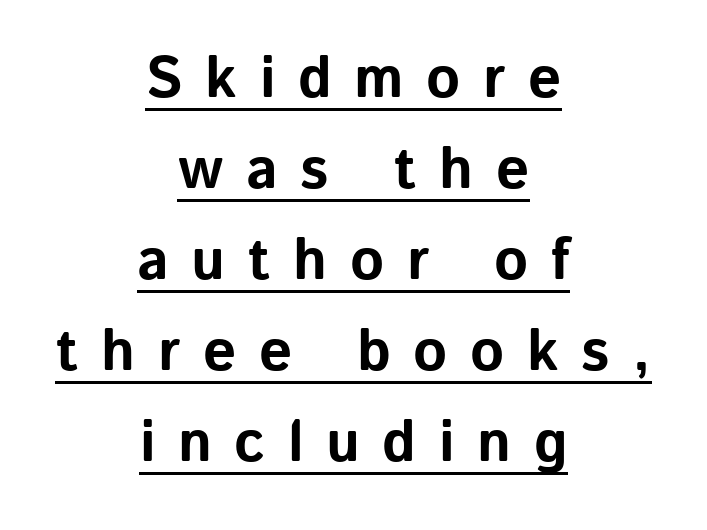
The image shows 58 px bold sans-serif type, upright; set centered, normal line spacing (1.57x), unusually wide letter spacing (+0.39 em), underlined; low stroke contrast and a medium x-height.
